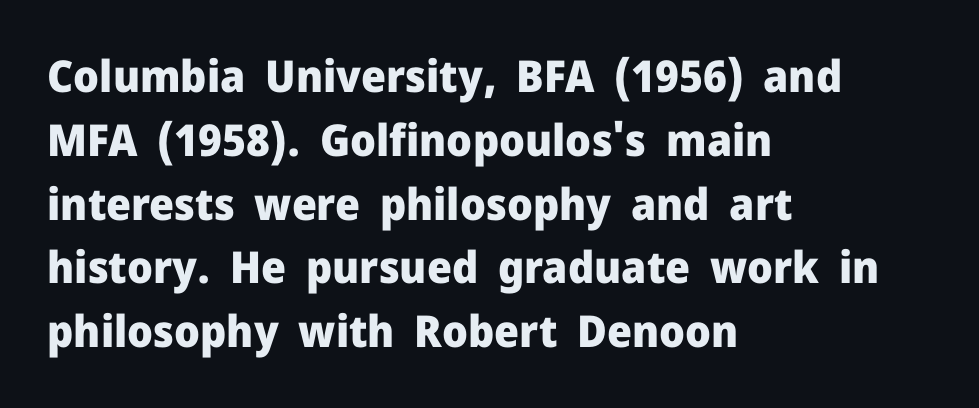
This is the regular roman posture of the typeface. Do the characters align in a grid? No, the font is proportional. Reading down the column, the eye jumps a familiar distance to each next line. Is this a sans? Yes — the strokes have no serifs. Casual observation: everything's shoved over to the left. Just letters on the line, the space beneath them empty.
